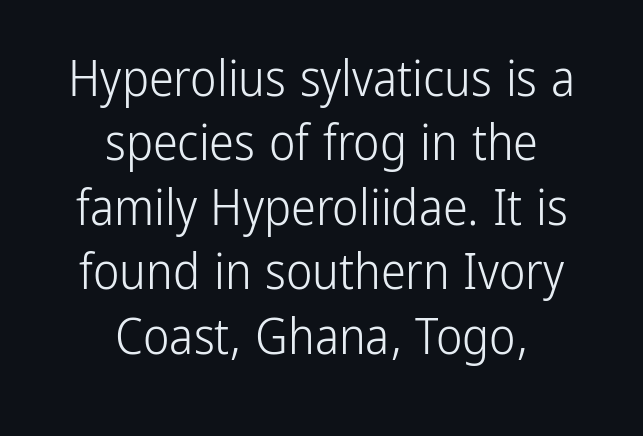
The image shows 50 px light, condensed sans-serif type, upright; set centered, normal line spacing (1.29x), normal letter spacing, not underlined; low stroke contrast and a medium x-height.
